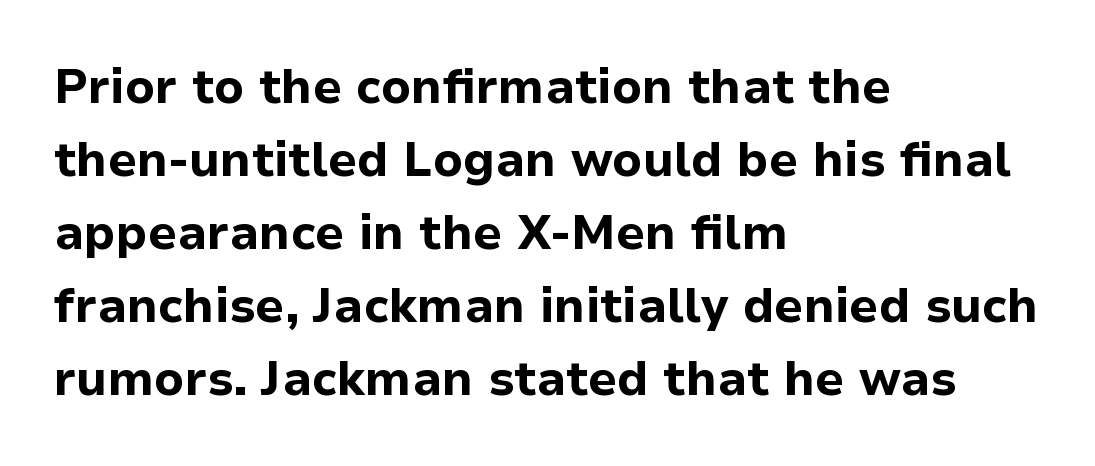
The image shows 48 px bold sans-serif type, upright; set left-aligned, normal line spacing (1.52x), normal letter spacing, not underlined; low stroke contrast and a medium x-height.
